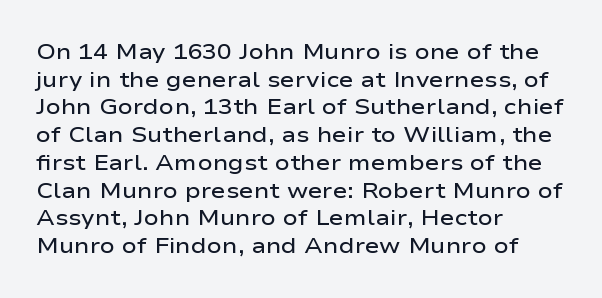
{"italic": "no", "bold": "semi", "underline": "no", "align": "left", "line_spacing": "normal", "line_spacing_ratio": 1.26, "letter_spacing": "normal", "letter_spacing_em": 0.0, "glyph_px": 22}
